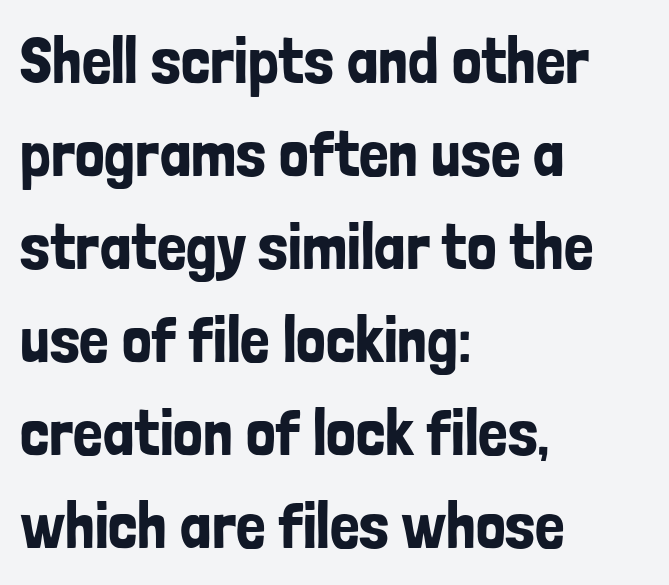
The image shows 66 px condensed sans-serif type, upright; set left-aligned, normal line spacing (1.41x), normal letter spacing, not underlined; low stroke contrast and a medium x-height.
